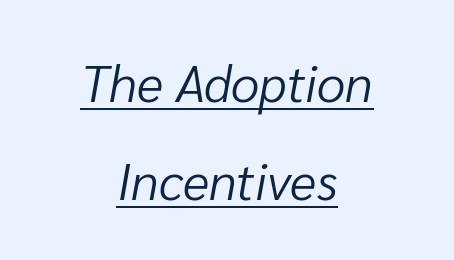
Between one letter and the next there's only the usual sliver of space. A typesetter would mark this as italic. Proportional: the letters do not fall into vertical columns. This block would shrink considerably if given ordinary leading; it's expanded now.
